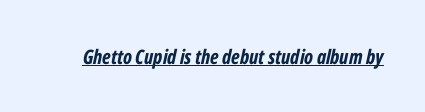
The image shows 20 px bold type, italic (leaning right); set normal letter spacing, underlined.
